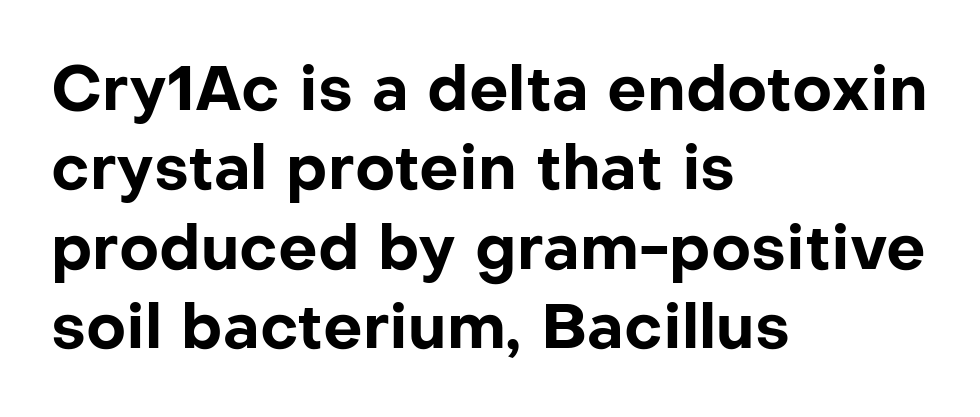
The image shows 62 px bold sans-serif type, upright; set left-aligned, normal line spacing (1.28x), normal letter spacing, not underlined; low stroke contrast and a medium x-height.
